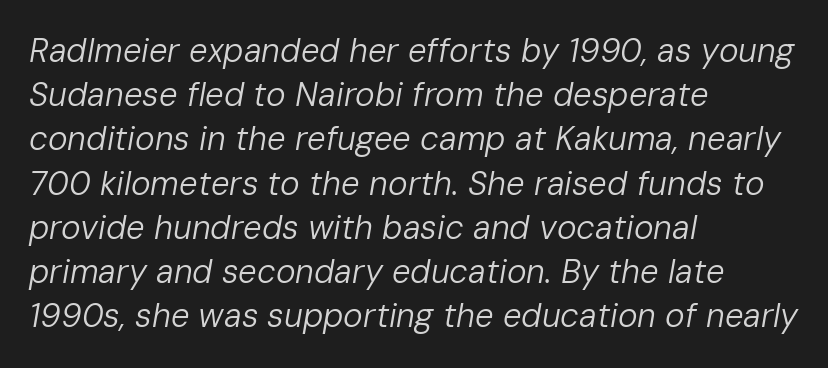
{"italic": "yes", "lean": "right", "slant_degrees": 10, "bold": "no", "weight": "regular", "width": "normal", "stroke_contrast": "low", "x_height": "medium", "monospaced": "no", "underline": "no", "align": "left", "line_spacing": "normal", "line_spacing_ratio": 1.34, "letter_spacing": "normal", "letter_spacing_em": 0.0, "glyph_px": 33}
